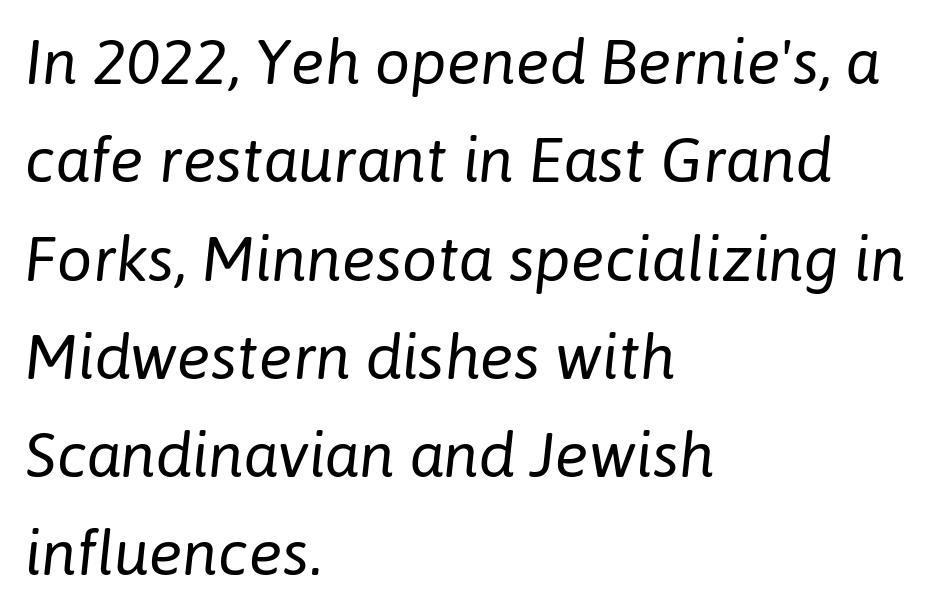
The image shows 63 px regular-weight type, italic (leaning right); set left-aligned, normal line spacing (1.56x), normal letter spacing, not underlined; low stroke contrast and a medium x-height.
